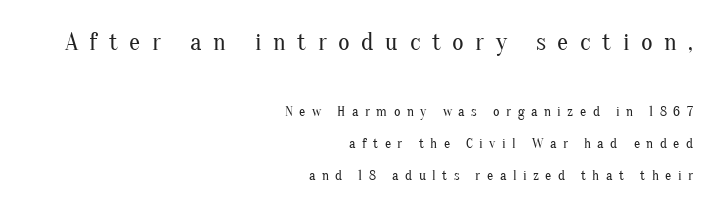
The designer gave the opening block more size than the closing block. No heavy texture on the line: the type isn't bold. Rows of type keep a wide berth in the vertical direction. The space directly below the letters is spotless. The letters stand upright; this is a roman face. Observe the wide spacing: letters keep a clear distance from each other.
